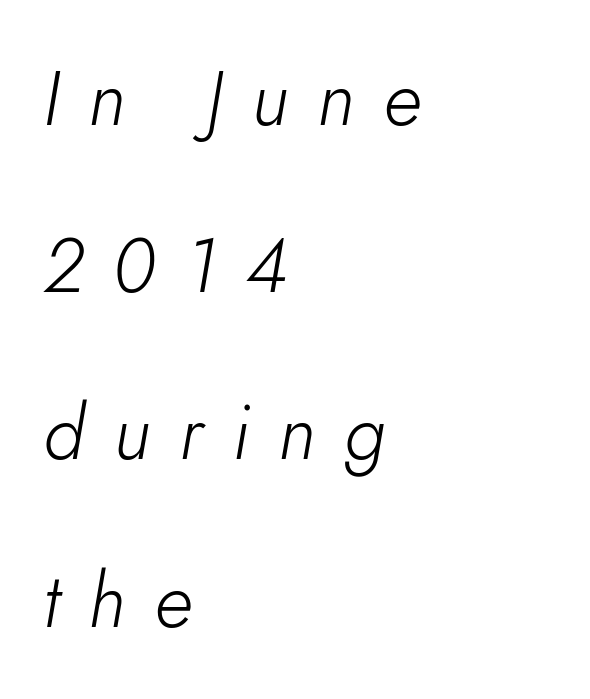
The image shows 76 px light type, italic (leaning right); set left-aligned, loose line spacing (2.2x), unusually wide letter spacing (+0.38 em), not underlined; low stroke contrast and a small x-height.
